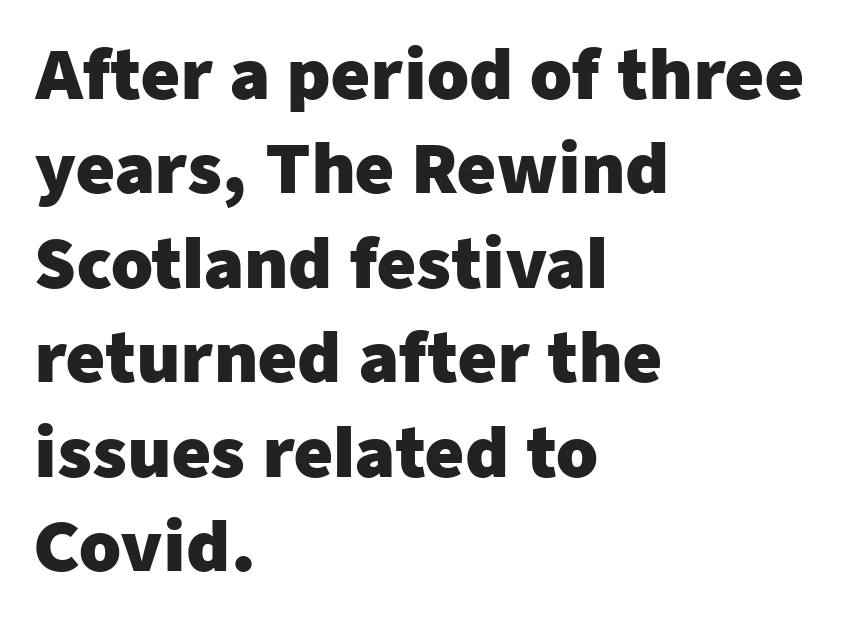
{"serif": "no", "italic": "no", "bold": "yes", "weight": "heavy", "width": "normal", "stroke_contrast": "low", "x_height": "medium", "monospaced": "no", "underline": "no", "align": "left", "line_spacing": "normal", "line_spacing_ratio": 1.41, "letter_spacing": "normal", "letter_spacing_em": 0.0, "glyph_px": 67}
